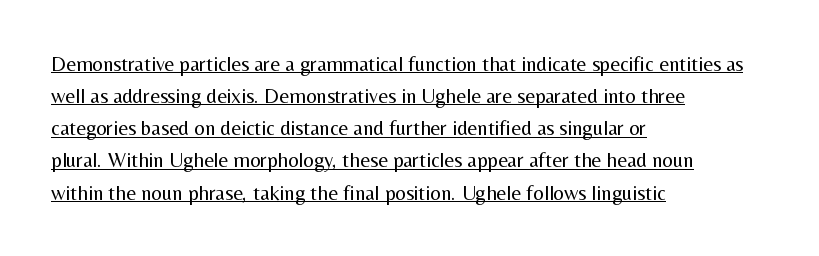
The image shows 21 px text type, upright; set left-aligned, normal line spacing (1.53x), normal letter spacing, underlined.
